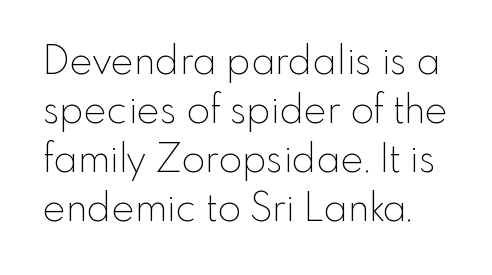
{"serif": "no", "italic": "no", "bold": "no", "weight": "thin", "width": "normal", "x_height": "small", "monospaced": "no", "underline": "no", "line_spacing": "normal", "line_spacing_ratio": 1.26, "letter_spacing": "normal", "letter_spacing_em": 0.0, "glyph_px": 39}
